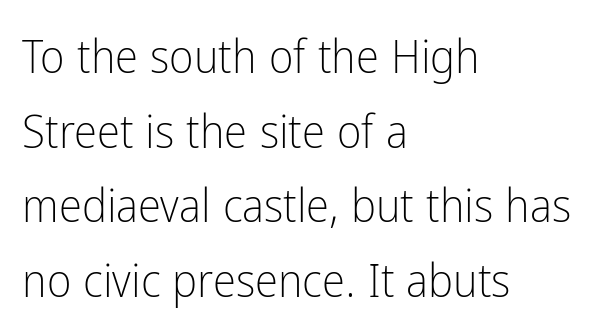
Q: Is the text bold? A: No.
Q: Is the text italic (slanted)? A: No, it is upright.
Q: Is the typeface a serif or a sans-serif typeface? A: Sans-serif.
Q: Is the text underlined? A: No.
Q: How is the paragraph aligned? A: Left-aligned.
Q: Is the spacing between letters normal or unusually wide? A: Normal.
Q: Is the spacing between lines tight, normal or loose? A: Normal.
Q: Width (condensed, normal, or wide)? A: Condensed.
Q: Stroke contrast? A: Low.
Q: x-height? A: Medium.
Q: Monospaced? A: No.
